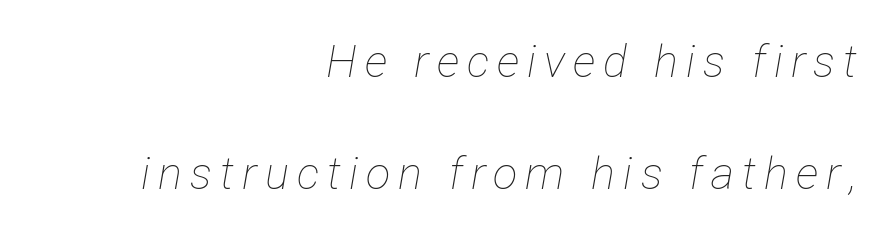
{"italic": "yes", "lean": "right", "slant_degrees": 12, "bold": "no", "weight": "thin", "width": "condensed", "stroke_contrast": "low", "x_height": "medium", "monospaced": "no", "underline": "no", "align": "right", "line_spacing": "loose", "line_spacing_ratio": 2.49, "glyph_px": 45}
